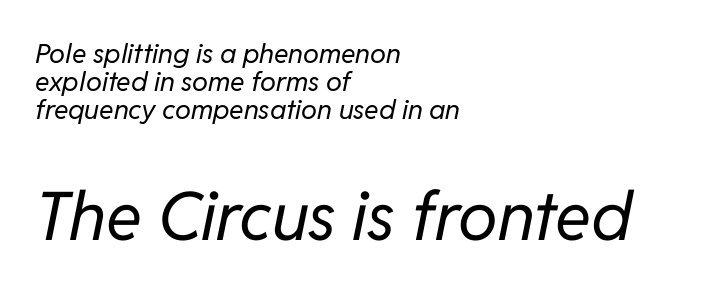
The image shows 67 px regular-weight type, italic (leaning right); set left-aligned, tight line spacing (1.03x), normal letter spacing, not underlined; the second (bottom) block is 2.48x larger; low stroke contrast and a medium x-height.
